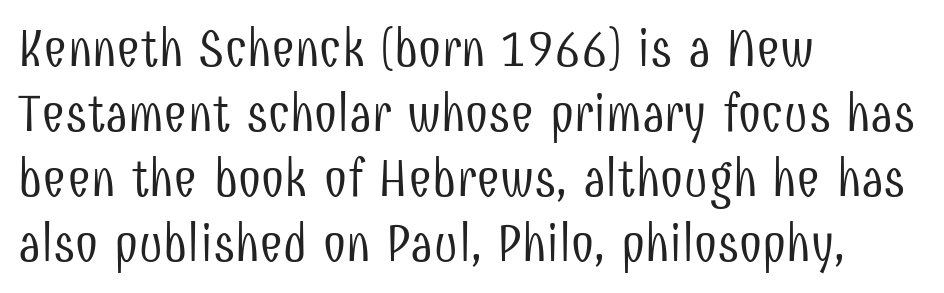
The gaps between neighbouring characters are ordinary and unremarkable. It's the straight-up-and-down kind of type. This sample has the flowing, uneven cadence of proportional lettering. The characters display no serif detailing; their extremities are plain. What's the leading like? Ordinary, nothing unusual. Type without underlining.
